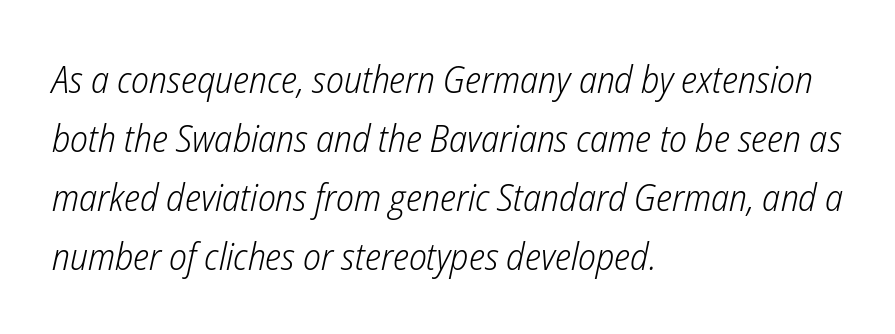
{"italic": "yes", "lean": "right", "slant_degrees": 12, "bold": "no", "weight": "light", "width": "condensed", "stroke_contrast": "low", "x_height": "medium", "monospaced": "no", "underline": "no", "align": "left", "line_spacing": "normal", "line_spacing_ratio": 1.55, "letter_spacing": "normal", "letter_spacing_em": 0.0, "glyph_px": 38}
